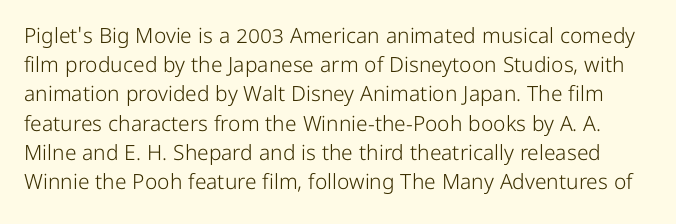
Bold? No — there's no thickening of the strokes. Glyph-to-glyph distance matches everyday printed text. Descenders are the only things crossing below the line. This sample uses an upright cut, with every glyph sitting square on the baseline. Students, observe: this is what conventionally led text looks like.
